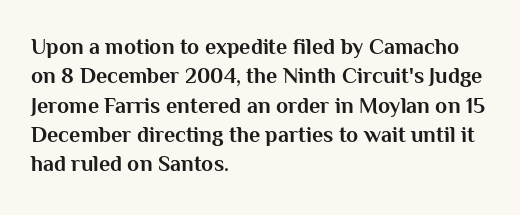
The image shows 22 px bold type, upright; set left-aligned, normal line spacing (1.33x), normal letter spacing, not underlined.
